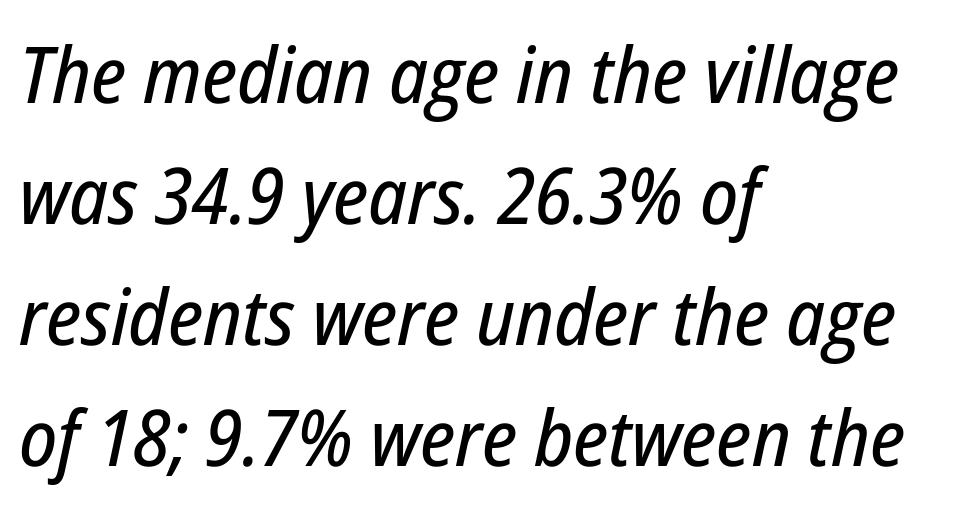
The image shows 78 px condensed type, italic (leaning right); set left-aligned, normal line spacing (1.55x), normal letter spacing, not underlined; low stroke contrast and a medium x-height.
